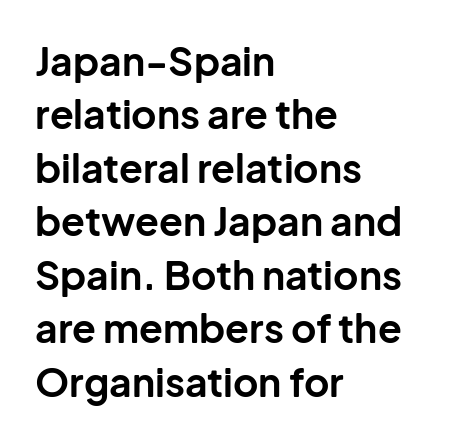
The compositor pushed each line to the left boundary. Nothing sits at the stroke ends, so this counts as sans-serif. Each new line begins a customary step beneath the previous one. These lines keep a tight, regular rhythm from letter to letter. This is the regular roman posture of the typeface. Letters rest on an invisible, unmarked baseline.
